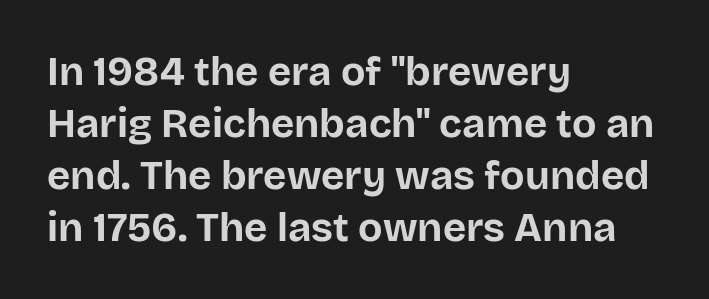
The image shows 40 px bold sans-serif type, upright; set left-aligned, normal line spacing (1.3x), normal letter spacing, not underlined; low stroke contrast and a large x-height.
